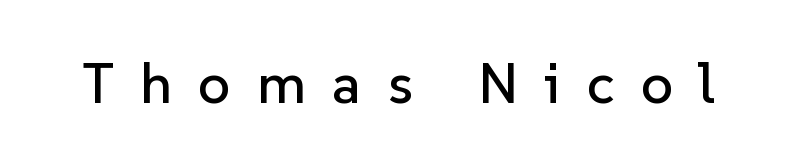
The face used here is a sans, in the tradition of grotesques and geometrics. Is the letter spacing exaggerated? Yes — the characters are pushed far apart. Letters rest on an invisible, unmarked baseline. Do the characters align in a grid? No, the font is proportional.
